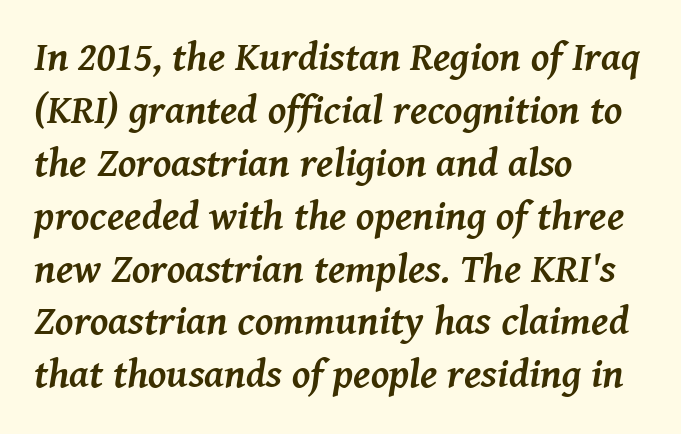
The image shows 41 px semibold serif type, italic (leaning right); set left-aligned, normal line spacing (1.29x), normal letter spacing, not underlined; medium stroke contrast and a medium x-height.
